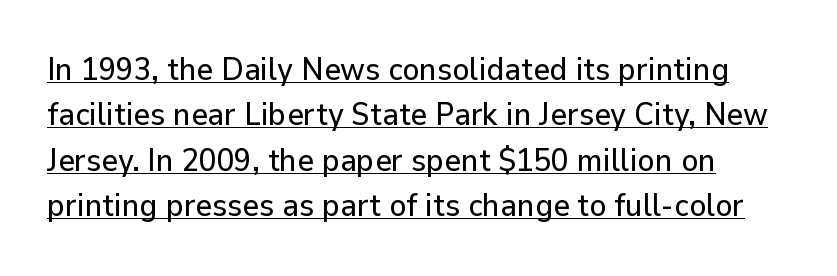
When letters stand straight like this, we call the style roman or upright. Each letter's strokes conclude bluntly, with no projecting serifs. Spacing between characters is what you'd get straight out of the box. The text block is weighted toward the left margin, trailing off unevenly rightward. Like a heading marked for emphasis, these lines bear an underscore.
